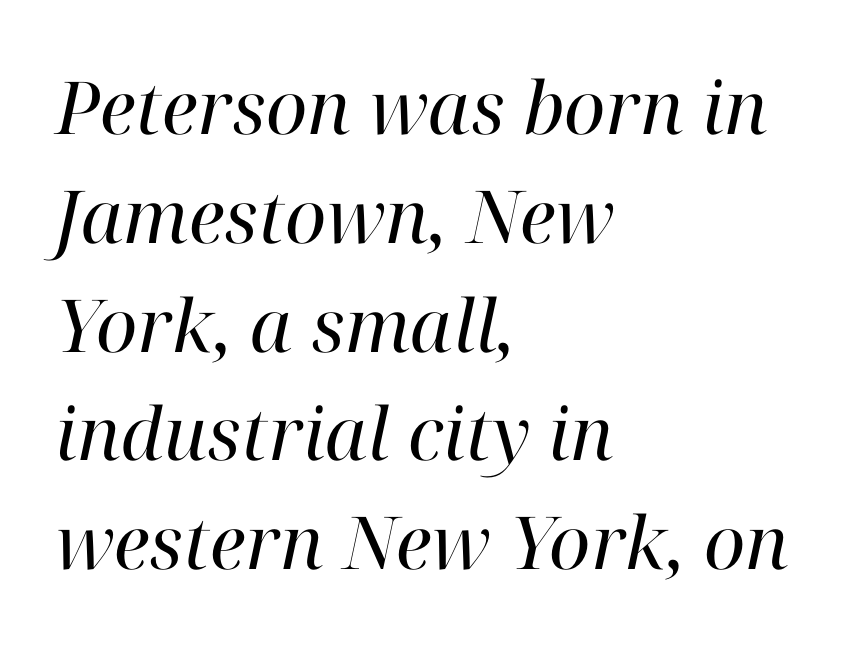
Proportional: the letters do not fall into vertical columns. Quick note: interline space is typical. Caption: multi-line text, flush left, ragged right. Compared with ordinary roman type, these characters are visibly tilted.
